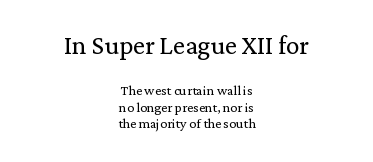
{"italic": "no", "bold": "no", "underline": "no", "align": "center", "line_spacing_ratio": 1.18, "letter_spacing": "normal", "letter_spacing_em": 0.0, "larger_block": "first", "size_ratio": 1.93, "glyph_px": 27}
